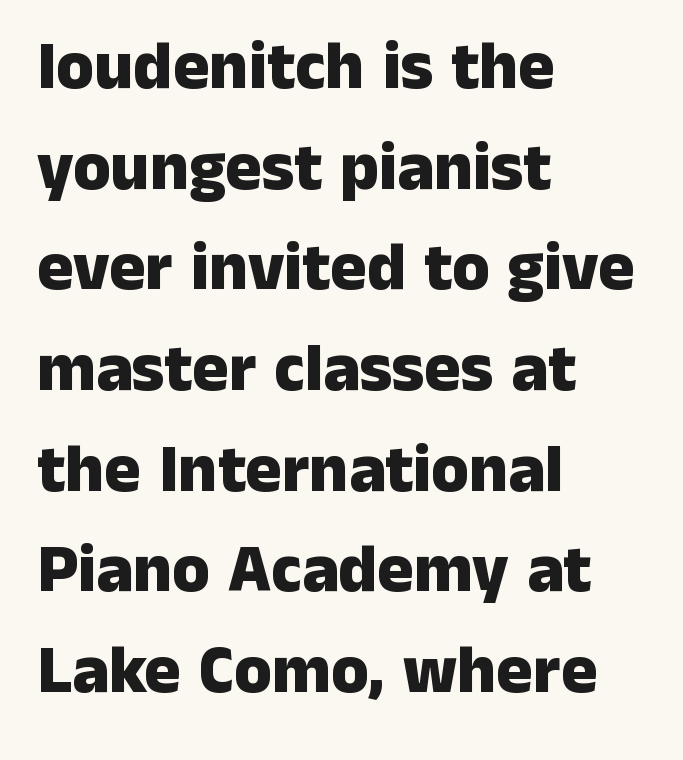
{"serif": "no", "italic": "no", "bold": "yes", "weight": "heavy", "width": "normal", "stroke_contrast": "low", "x_height": "medium", "monospaced": "no", "underline": "no", "align": "left", "line_spacing": "normal", "line_spacing_ratio": 1.48, "letter_spacing": "normal", "letter_spacing_em": 0.0, "glyph_px": 68}
